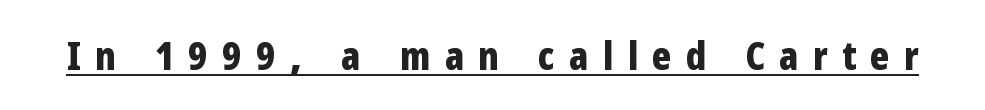
{"serif": "no", "italic": "no", "bold": "yes", "weight": "bold", "width": "condensed", "stroke_contrast": "low", "x_height": "medium", "monospaced": "no", "underline": "yes", "letter_spacing": "wide", "letter_spacing_em": 0.37, "glyph_px": 39}
